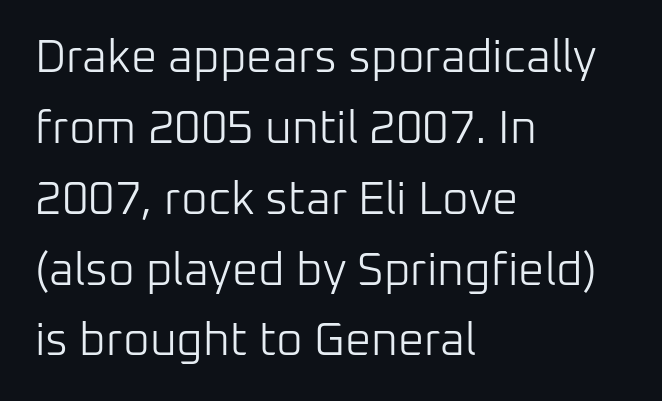
{"serif": "no", "italic": "no", "bold": "no", "weight": "light", "width": "normal", "stroke_contrast": "low", "x_height": "medium", "monospaced": "no", "underline": "no", "align": "left", "line_spacing": "normal", "line_spacing_ratio": 1.54, "letter_spacing": "normal", "letter_spacing_em": 0.0, "glyph_px": 46}
